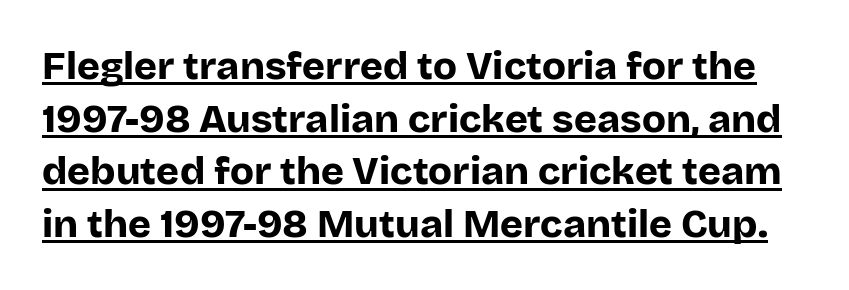
Q: Is the text bold? A: Yes.
Q: Is the text italic (slanted)? A: No, it is upright.
Q: Is the typeface a serif or a sans-serif typeface? A: Sans-serif.
Q: Is the text underlined? A: Yes.
Q: Is the spacing between letters normal or unusually wide? A: Normal.
Q: Is the spacing between lines tight, normal or loose? A: Normal.
Q: Width (condensed, normal, or wide)? A: Normal.
Q: Stroke contrast? A: Low.
Q: x-height? A: Large.
Q: Monospaced? A: No.
